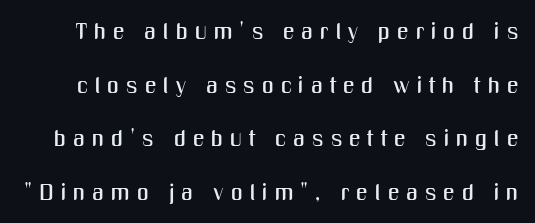
{"italic": "no", "underline": "no", "line_spacing": "loose", "line_spacing_ratio": 2.33, "letter_spacing": "wide", "letter_spacing_em": 0.3, "glyph_px": 23}
